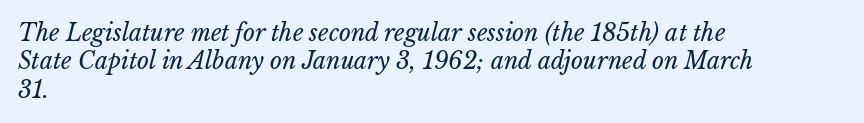
Typeset ragged right — the left edge is the straight one. Weight class: somewhere from thin through regular. Characters follow at the spacing the type designer built in. Descender tails drop into unmarked territory.
